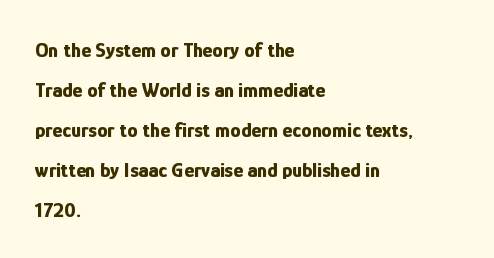
{"italic": "no", "bold": "yes", "underline": "no", "align": "left", "line_spacing": "loose", "line_spacing_ratio": 1.9, "letter_spacing": "normal", "letter_spacing_em": 0.0, "glyph_px": 21}
